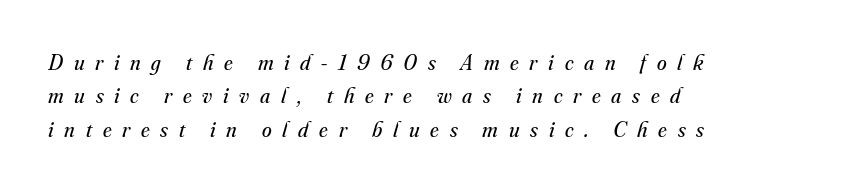
{"italic": "yes", "lean": "right", "slant_degrees": 16, "bold": "no", "underline": "no", "align": "left", "line_spacing": "normal", "line_spacing_ratio": 1.52, "letter_spacing": "wide", "letter_spacing_em": 0.49, "glyph_px": 22}
